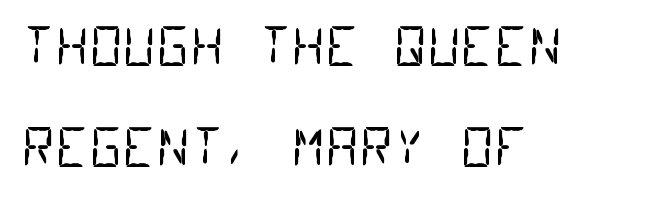
Q: Is the text bold? A: No.
Q: Is the typeface a serif or a sans-serif typeface? A: Sans-serif.
Q: Is the text underlined? A: No.
Q: How is the paragraph aligned? A: Left-aligned.
Q: Is the spacing between letters normal or unusually wide? A: Normal.
Q: Is the spacing between lines tight, normal or loose? A: Loose.
Q: Width (condensed, normal, or wide)? A: Condensed.
Q: Stroke contrast? A: Low.
Q: x-height? A: Large.
Q: Monospaced? A: Yes.
